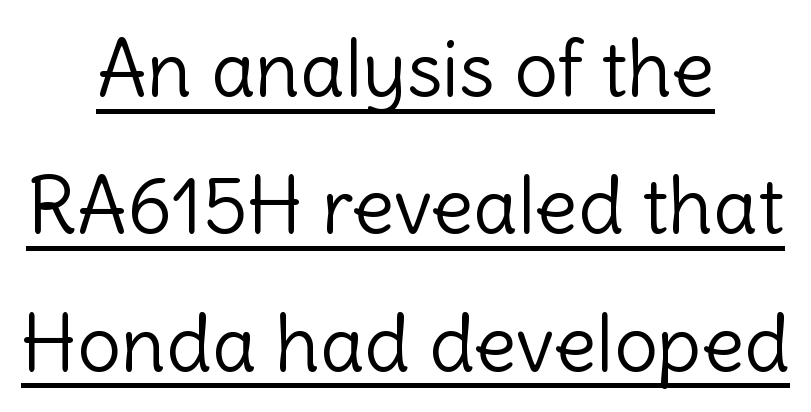
The image shows 78 px light sans-serif type, upright; set centered, line spacing 1.76x, normal letter spacing, underlined; a medium x-height.
